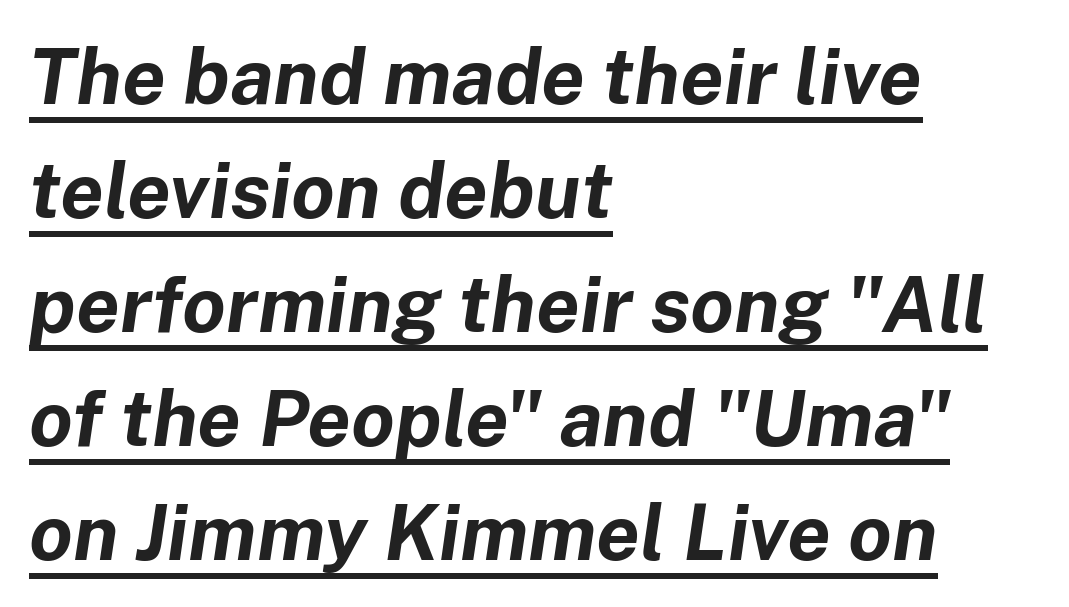
{"italic": "yes", "lean": "right", "slant_degrees": 8, "bold": "yes", "weight": "bold", "width": "normal", "stroke_contrast": "low", "x_height": "medium", "monospaced": "no", "underline": "yes", "align": "left", "line_spacing": "normal", "line_spacing_ratio": 1.46, "letter_spacing": "normal", "letter_spacing_em": 0.0, "glyph_px": 78}
